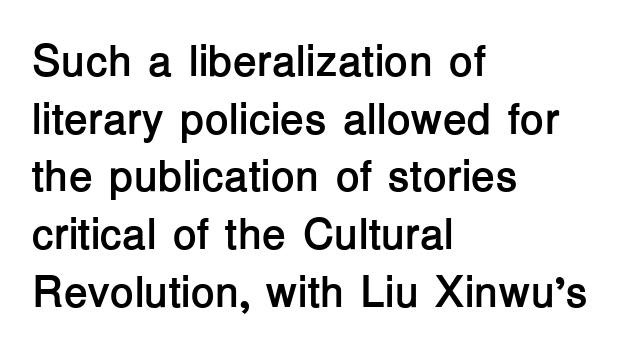
The image shows 44 px semibold sans-serif type, upright; set left-aligned, normal line spacing (1.31x), normal letter spacing, not underlined; low stroke contrast and a medium x-height.
